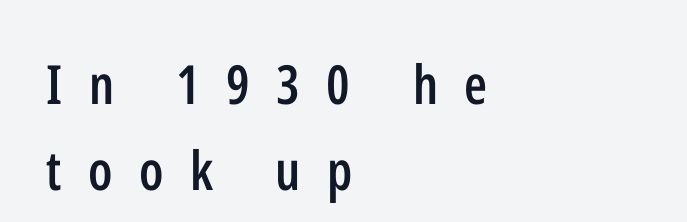
Regarding serifs, this sample does without them. Where is the straight margin? On the left. Words float on clear page, feet unadorned. Does the weight exceed regular? Yes, but only to semibold. This block has exactly the height ordinary leading produces. Short note: letters widely spaced.
